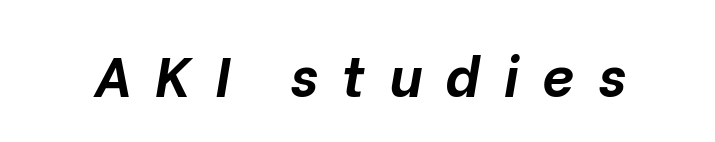
{"italic": "yes", "lean": "right", "slant_degrees": 10, "bold": "yes", "weight": "bold", "width": "normal", "stroke_contrast": "low", "x_height": "medium", "monospaced": "no", "underline": "no", "letter_spacing": "wide", "letter_spacing_em": 0.42, "glyph_px": 56}
